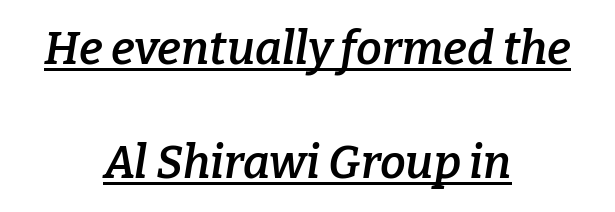
Q: Is the text bold? A: Semi-bold.
Q: Is the text italic (slanted)? A: Yes, it leans right by about 9 degrees.
Q: Is the typeface a serif or a sans-serif typeface? A: Serif.
Q: Is the text underlined? A: Yes.
Q: How is the paragraph aligned? A: Centered.
Q: Is the spacing between letters normal or unusually wide? A: Normal.
Q: Is the spacing between lines tight, normal or loose? A: Loose.
Q: Width (condensed, normal, or wide)? A: Normal.
Q: Stroke contrast? A: Low.
Q: x-height? A: Medium.
Q: Monospaced? A: No.
